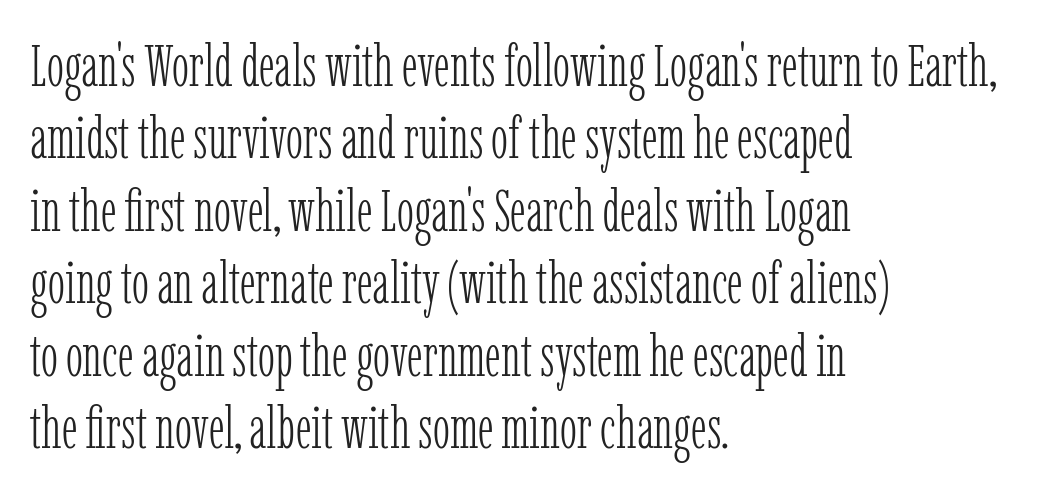
This sample uses a serif face. Proportional: the letters do not fall into vertical columns. Regular leading. The space beneath each line is pristine and unruled. Vertical strokes here are truly vertical.
